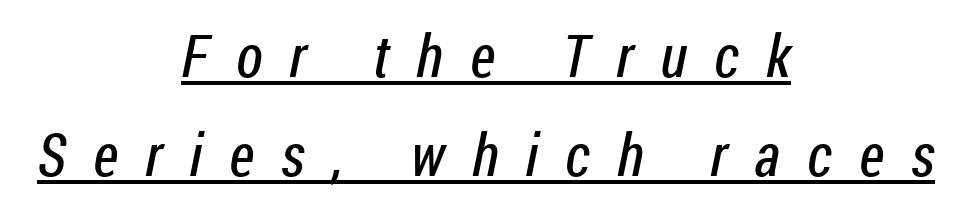
{"serif": "no", "bold": "no", "weight": "regular", "width": "condensed", "stroke_contrast": "low", "x_height": "medium", "monospaced": "no", "underline": "yes", "align": "center", "line_spacing": "normal", "line_spacing_ratio": 1.68, "letter_spacing": "wide", "letter_spacing_em": 0.46, "glyph_px": 59}
